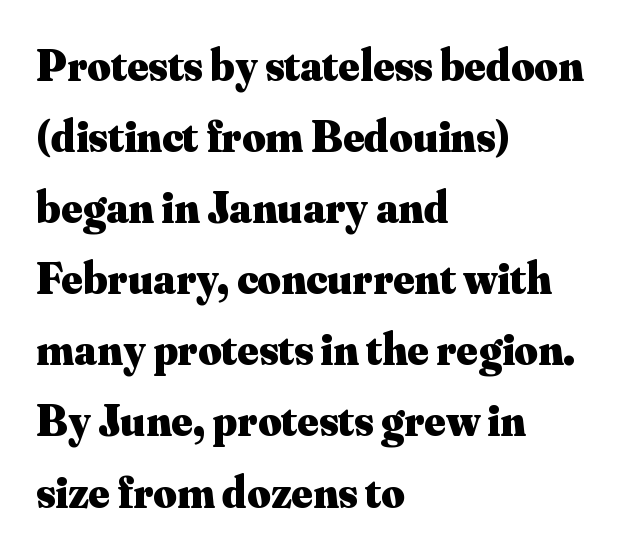
{"serif": "yes", "italic": "no", "bold": "yes", "weight": "heavy", "width": "normal", "stroke_contrast": "medium", "x_height": "small", "monospaced": "no", "underline": "no", "align": "left", "line_spacing": "normal", "line_spacing_ratio": 1.58, "letter_spacing": "normal", "letter_spacing_em": 0.0, "glyph_px": 45}
